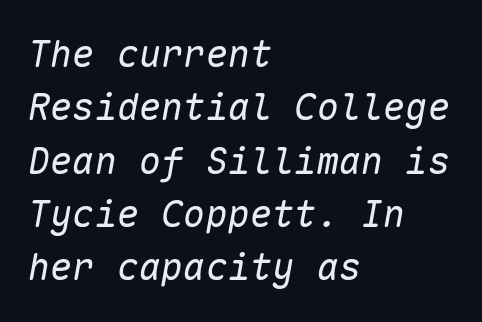
Q: Is the text bold? A: No.
Q: Is the text italic (slanted)? A: Yes, it leans right by about 10 degrees.
Q: Is the text underlined? A: No.
Q: How is the paragraph aligned? A: Left-aligned.
Q: Is the spacing between letters normal or unusually wide? A: Normal.
Q: Is the spacing between lines tight, normal or loose? A: Normal.
Q: Width (condensed, normal, or wide)? A: Normal.
Q: Stroke contrast? A: Low.
Q: x-height? A: Medium.
Q: Monospaced? A: Yes.
